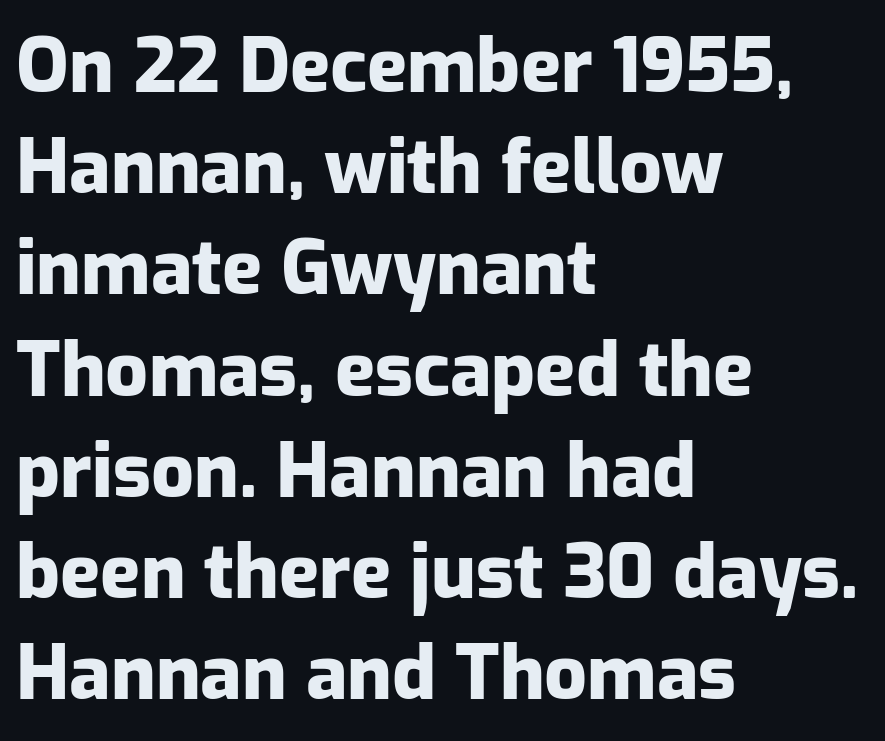
The specimen reads as upright at a glance. This sample keeps an unexceptional amount of space between lines. The letters sit at their default tracking, neither squeezed nor spread. Thick stems and heavy bowls — unmistakably bold. Bare-footed words on every line.
